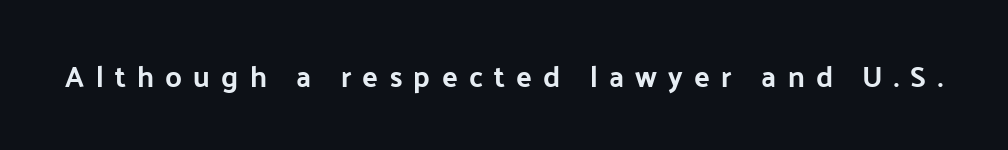
Q: Is the text bold? A: Yes.
Q: Is the text italic (slanted)? A: No, it is upright.
Q: Is the typeface a serif or a sans-serif typeface? A: Sans-serif.
Q: Is the text underlined? A: No.
Q: Is the spacing between letters normal or unusually wide? A: Unusually wide.
Q: Width (condensed, normal, or wide)? A: Normal.
Q: Stroke contrast? A: Low.
Q: x-height? A: Medium.
Q: Monospaced? A: No.
